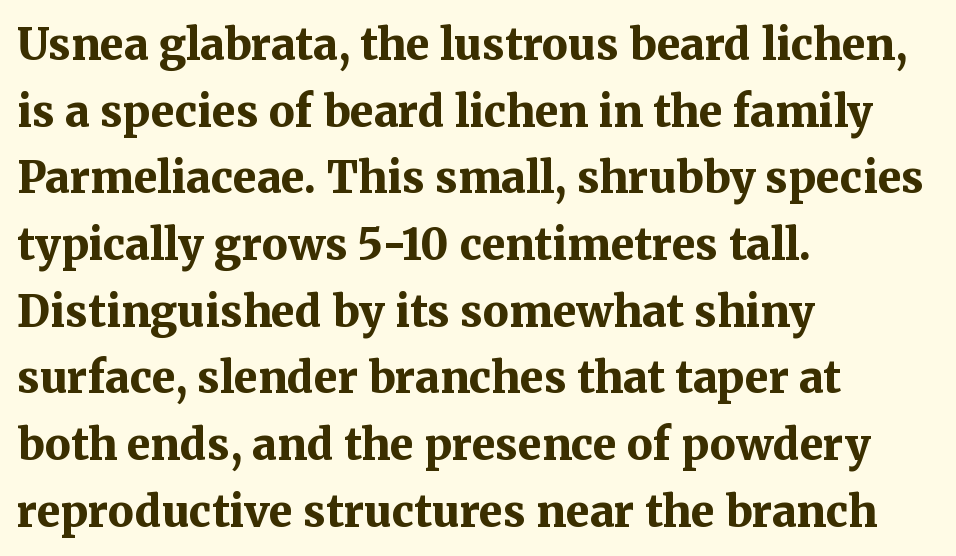
The image shows 43 px bold serif type, upright; set left-aligned, normal line spacing (1.55x), normal letter spacing, not underlined; medium stroke contrast and a medium x-height.
